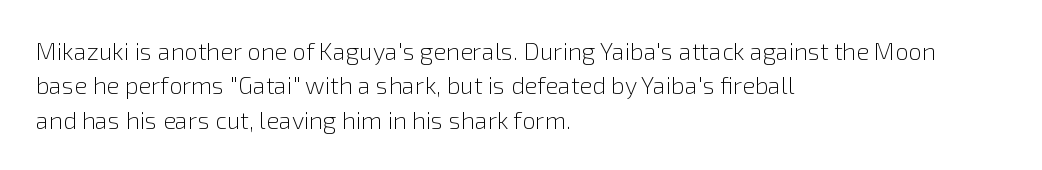
{"italic": "no", "bold": "no", "underline": "no", "align": "left", "line_spacing": "normal", "line_spacing_ratio": 1.43, "letter_spacing": "normal", "letter_spacing_em": 0.0, "glyph_px": 24}
